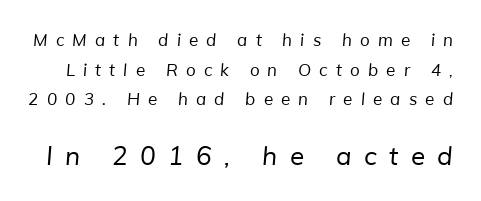
Q: Is the text bold? A: No.
Q: Is the text underlined? A: No.
Q: Is the spacing between letters normal or unusually wide? A: Unusually wide.
Q: Which block of text is set in a larger size, the first (top) or the second (bottom)? A: The second (bottom) one.
